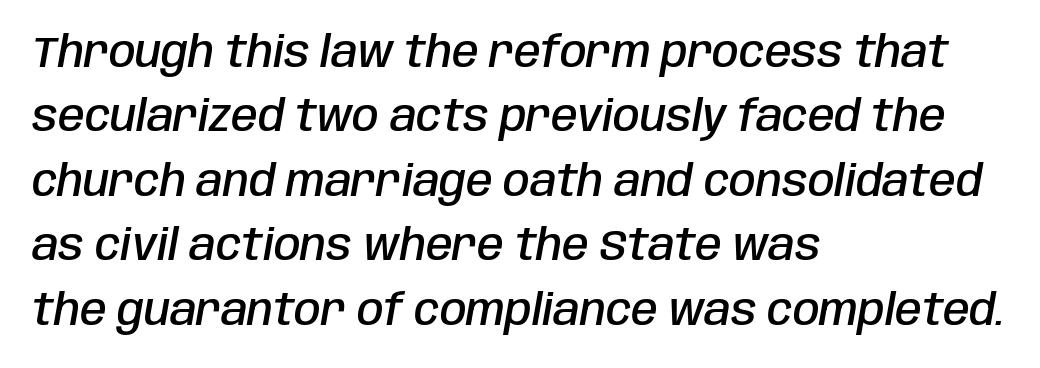
{"italic": "yes", "lean": "right", "slant_degrees": 10, "bold": "semi", "weight": "semibold", "width": "condensed", "stroke_contrast": "low", "x_height": "large", "monospaced": "no", "underline": "no", "align": "left", "line_spacing": "normal", "line_spacing_ratio": 1.5, "letter_spacing": "normal", "letter_spacing_em": 0.0, "glyph_px": 43}
